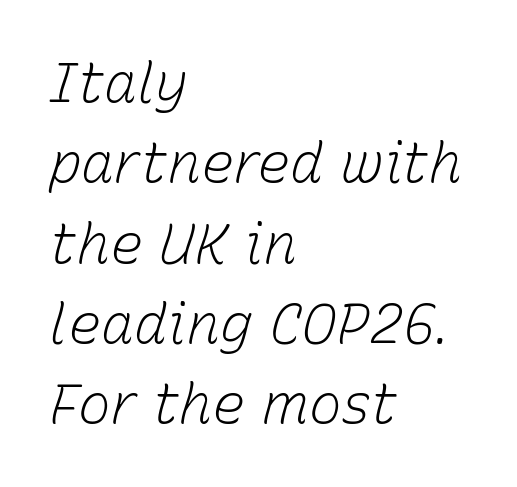
The image shows 55 px light type, italic (leaning right); set left-aligned, normal line spacing (1.46x), normal letter spacing, not underlined; low stroke contrast and a medium x-height.
